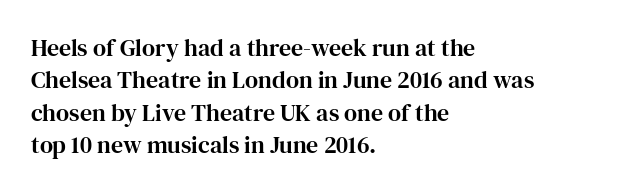
The image shows 24 px text type, upright; set left-aligned, normal line spacing (1.35x), normal letter spacing, not underlined.
